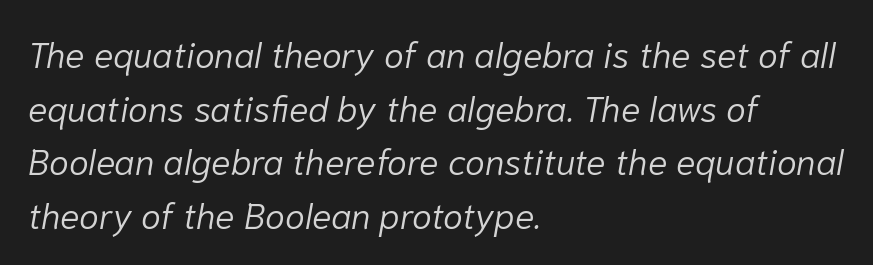
Q: Is the text bold? A: No.
Q: Is the text italic (slanted)? A: Yes, it leans right by about 10 degrees.
Q: Is the text underlined? A: No.
Q: How is the paragraph aligned? A: Left-aligned.
Q: Is the spacing between letters normal or unusually wide? A: Normal.
Q: Is the spacing between lines tight, normal or loose? A: Normal.
Q: Width (condensed, normal, or wide)? A: Normal.
Q: Stroke contrast? A: Low.
Q: x-height? A: Medium.
Q: Monospaced? A: No.
